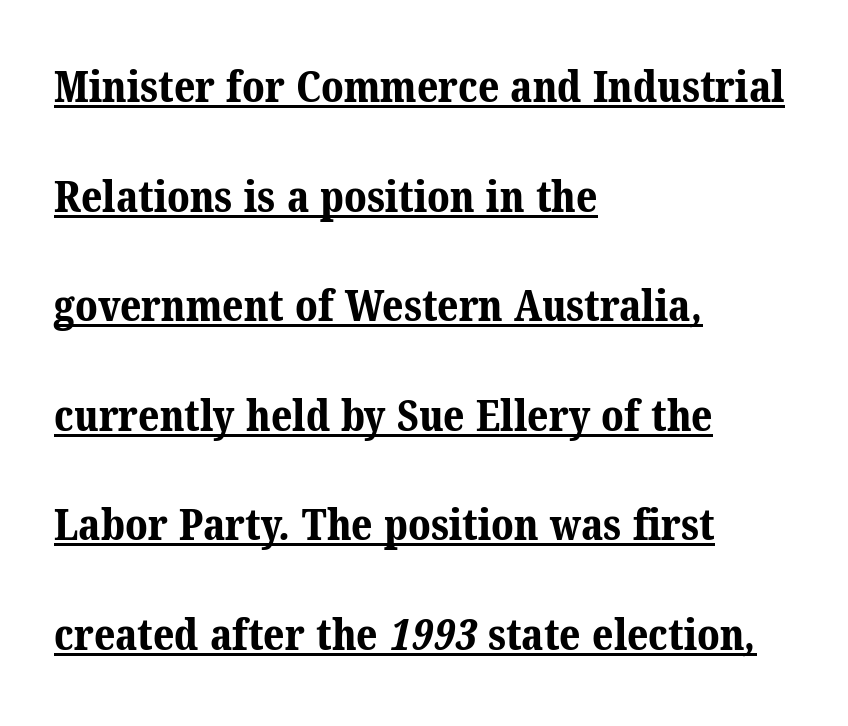
The rendering uses natural spacing where letterforms have individual widths. The sample has been set heavy, in full bold. A baseline rule has been typeset under these characters. This sample uses a serif face. Caption: standard tracking, unaltered.
